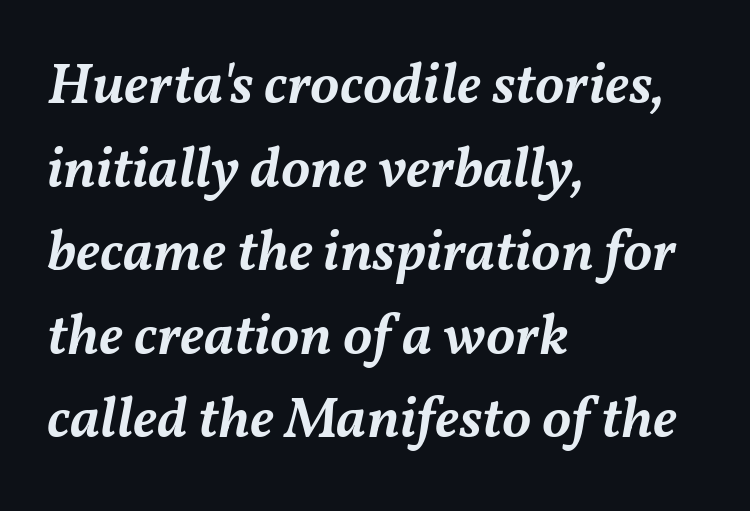
Q: Is the text bold? A: Semi-bold.
Q: Is the text italic (slanted)? A: Yes, it leans right by about 11 degrees.
Q: Is the text underlined? A: No.
Q: How is the paragraph aligned? A: Left-aligned.
Q: Is the spacing between letters normal or unusually wide? A: Normal.
Q: Is the spacing between lines tight, normal or loose? A: Normal.
Q: Width (condensed, normal, or wide)? A: Normal.
Q: Stroke contrast? A: Medium.
Q: x-height? A: Medium.
Q: Monospaced? A: No.
